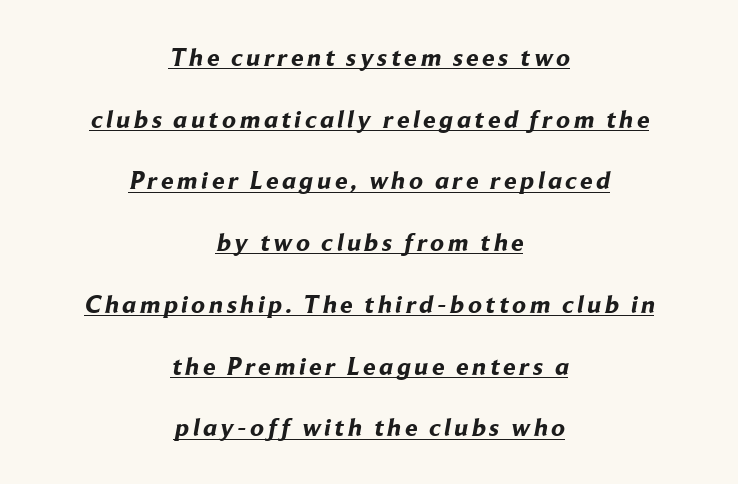
{"bold": "yes", "underline": "yes", "align": "center", "line_spacing": "loose", "line_spacing_ratio": 2.47, "glyph_px": 25}
